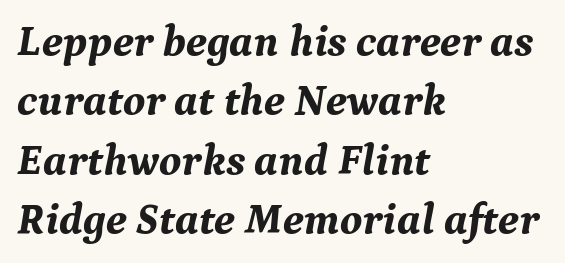
The image shows 44 px bold serif type, italic (leaning right); set left-aligned, normal line spacing (1.35x), normal letter spacing, not underlined; medium stroke contrast and a medium x-height.
